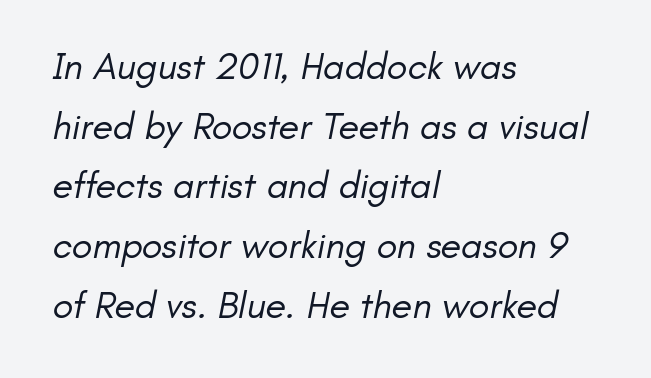
Q: Is the text bold? A: No.
Q: Is the typeface a serif or a sans-serif typeface? A: Sans-serif.
Q: Is the text underlined? A: No.
Q: How is the paragraph aligned? A: Left-aligned.
Q: Is the spacing between letters normal or unusually wide? A: Normal.
Q: Is the spacing between lines tight, normal or loose? A: Normal.
Q: Width (condensed, normal, or wide)? A: Normal.
Q: Stroke contrast? A: Low.
Q: x-height? A: Small.
Q: Monospaced? A: No.
